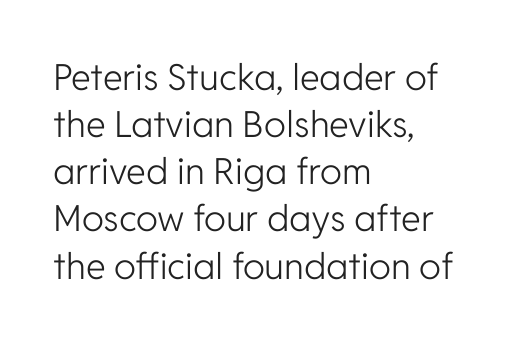
Q: Is the text bold? A: No.
Q: Is the text italic (slanted)? A: No, it is upright.
Q: Is the typeface a serif or a sans-serif typeface? A: Sans-serif.
Q: Is the text underlined? A: No.
Q: How is the paragraph aligned? A: Left-aligned.
Q: Is the spacing between letters normal or unusually wide? A: Normal.
Q: Is the spacing between lines tight, normal or loose? A: Normal.
Q: Width (condensed, normal, or wide)? A: Normal.
Q: Stroke contrast? A: Low.
Q: x-height? A: Medium.
Q: Monospaced? A: No.
